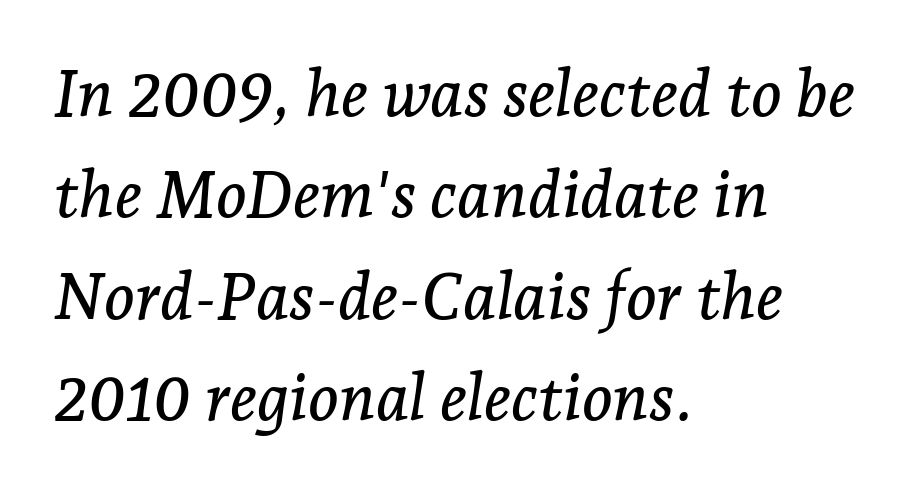
Q: Is the text italic (slanted)? A: Yes, it leans right by about 7 degrees.
Q: Is the typeface a serif or a sans-serif typeface? A: Serif.
Q: Is the text underlined? A: No.
Q: How is the paragraph aligned? A: Left-aligned.
Q: Is the spacing between letters normal or unusually wide? A: Normal.
Q: Is the spacing between lines tight, normal or loose? A: Normal.
Q: Width (condensed, normal, or wide)? A: Normal.
Q: Stroke contrast? A: Low.
Q: x-height? A: Medium.
Q: Monospaced? A: No.
